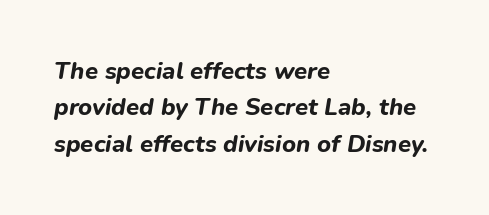
The image shows 24 px bold type, italic (leaning right); set left-aligned, normal line spacing (1.52x), normal letter spacing, not underlined.
